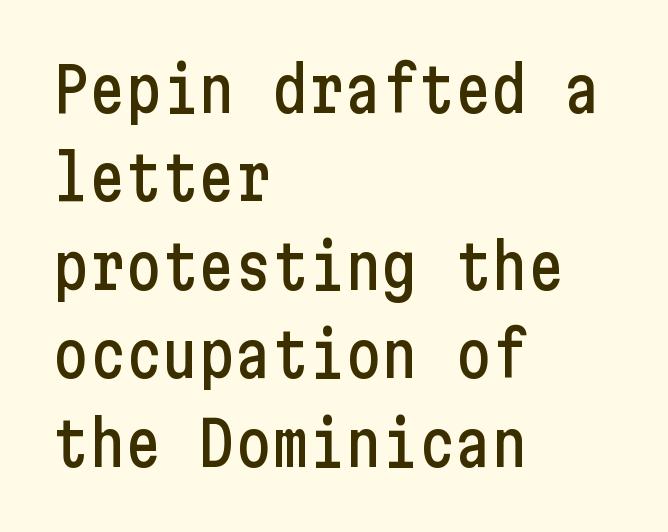
Observe the ordinary spacing: letters are neighbours, not strangers. The glyphs in this specimen are sans serif. Each row of text sits above clean, open space. Horizontal bands of white between lines are of average thickness. Horizontally, the lines are justified to the leading edge only. Italic? Not at all — the glyphs are vertical.
